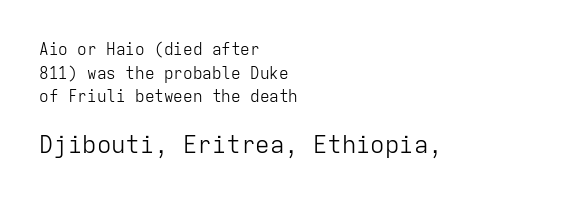
The image shows 24 px text type, upright; set left-aligned, normal line spacing (1.48x), normal letter spacing, not underlined; the second (bottom) block is 1.5x larger.
